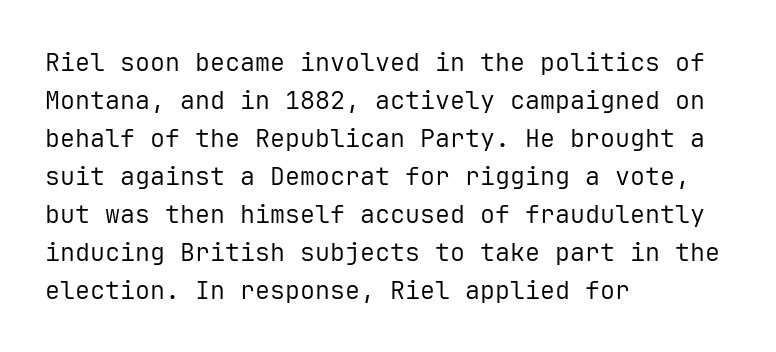
{"italic": "no", "bold": "no", "underline": "no", "align": "left", "line_spacing": "normal", "line_spacing_ratio": 1.52, "letter_spacing": "normal", "letter_spacing_em": 0.0, "glyph_px": 25}
